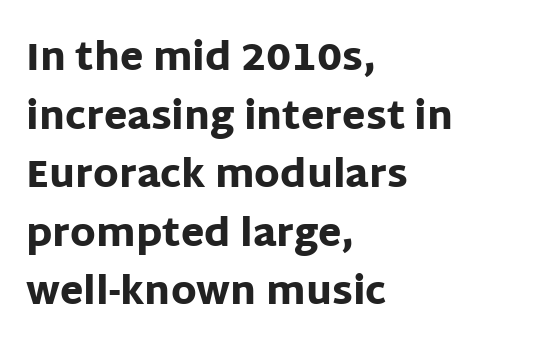
The image shows 38 px heavy sans-serif type, upright; set left-aligned, normal line spacing (1.54x), normal letter spacing, not underlined; low stroke contrast and a large x-height.
